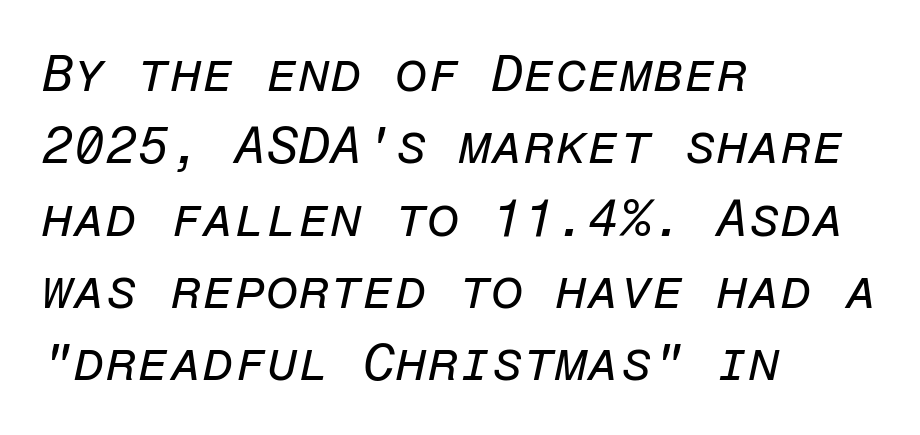
The image shows 52 px regular-weight type, italic (leaning right), monospaced; set left-aligned, normal line spacing (1.39x), normal letter spacing, not underlined; low stroke contrast and a medium x-height.
